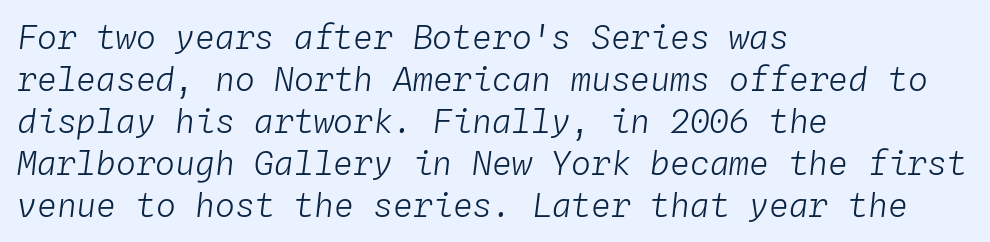
The image shows 33 px light type, italic (leaning right), monospaced; set left-aligned, normal line spacing (1.27x), normal letter spacing, not underlined; low stroke contrast and a medium x-height.
